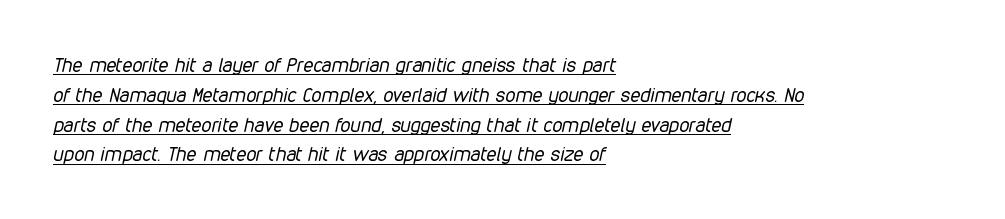
Regarding leading, the lines here are spaced in the standard way. Think standard paragraph weight, or any step lighter than that. What decoration does the sample have? An underline. It's the slanting kind of type. Observe the ordinary spacing: letters are neighbours, not strangers.
